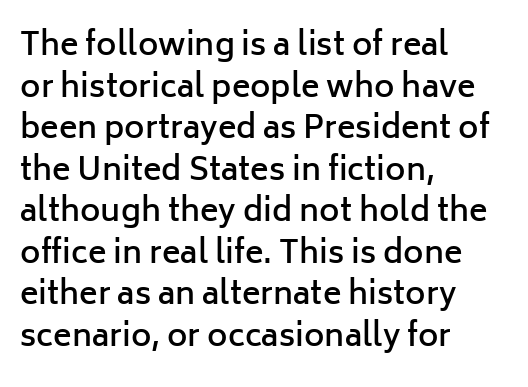
{"serif": "no", "italic": "no", "bold": "semi", "weight": "semibold", "width": "normal", "stroke_contrast": "low", "x_height": "medium", "monospaced": "no", "underline": "no", "align": "left", "line_spacing": "normal", "line_spacing_ratio": 1.34, "letter_spacing": "normal", "letter_spacing_em": 0.0, "glyph_px": 31}
